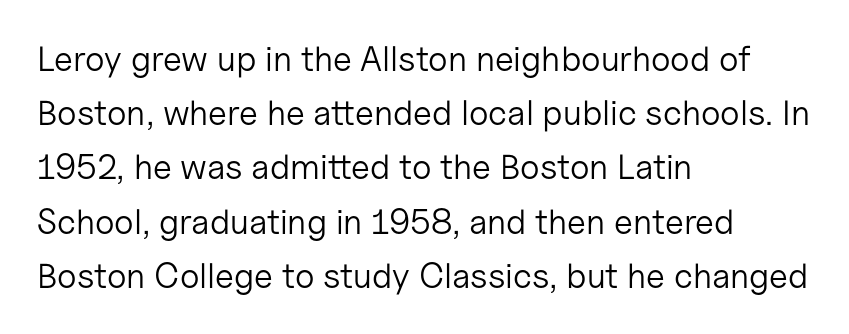
{"serif": "no", "italic": "no", "bold": "no", "weight": "light", "width": "normal", "stroke_contrast": "low", "x_height": "medium", "monospaced": "no", "underline": "no", "align": "left", "line_spacing": "normal", "line_spacing_ratio": 1.55, "letter_spacing": "normal", "letter_spacing_em": 0.0, "glyph_px": 35}
